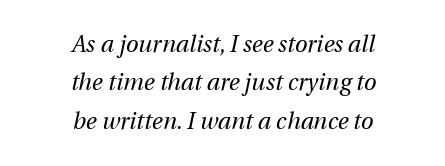
The image shows 23 px text type, italic (leaning right); set centered, normal line spacing (1.67x), normal letter spacing, not underlined.
